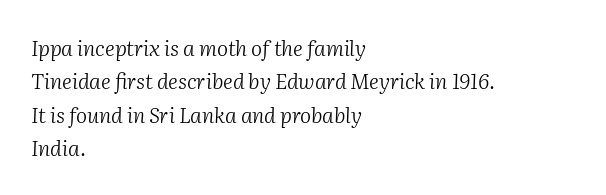
Q: Is the text bold? A: No.
Q: Is the text italic (slanted)? A: Yes, it leans right by about 2 degrees.
Q: Is the text underlined? A: No.
Q: How is the paragraph aligned? A: Left-aligned.
Q: Is the spacing between letters normal or unusually wide? A: Normal.
Q: Is the spacing between lines tight, normal or loose? A: Normal.
